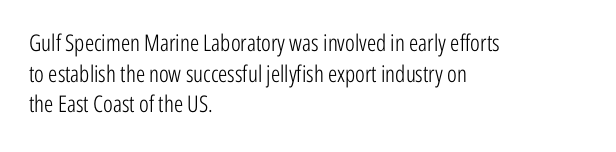
Vertical spacing — default. The text block is weighted toward the left margin, trailing off unevenly rightward. The baseline area is clear. These lines keep a tight, regular rhythm from letter to letter. No extra ink here — the face is not bold.
